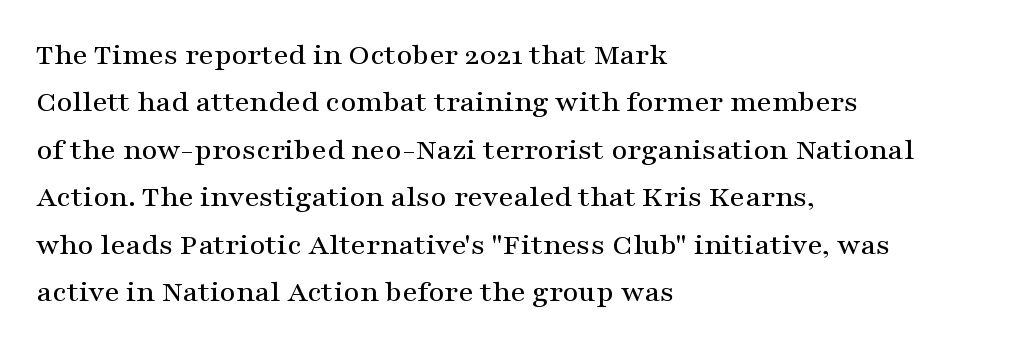
Do the characters align in a grid? No, the font is proportional. Summary of vertical rhythm: regular, with standard interline spacing. Serifs: yes, visible at the terminals of the letterforms. Students, note that the glyphs here touch the page at normal intervals.
